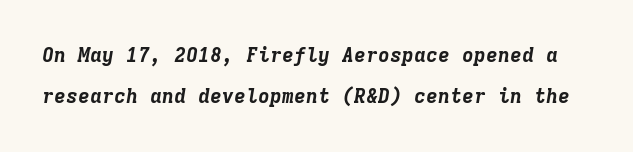
Q: Is the text bold? A: Yes.
Q: Is the text italic (slanted)? A: Yes, it leans right by about 9 degrees.
Q: Is the text underlined? A: No.
Q: Is the spacing between letters normal or unusually wide? A: Normal.
Q: Is the spacing between lines tight, normal or loose? A: Loose.
